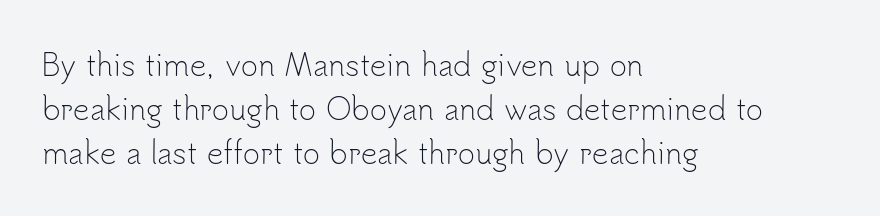
The image shows 29 px light sans-serif type, upright; set left-aligned, normal line spacing (1.52x), normal letter spacing, not underlined; low stroke contrast and a small x-height.
